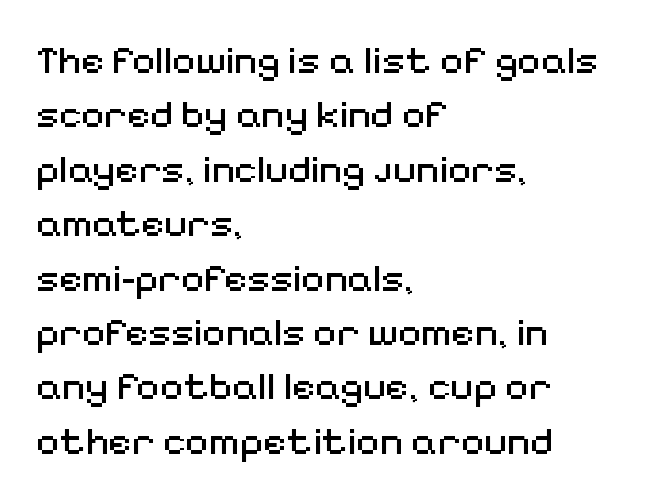
The image shows 40 px regular-weight sans-serif type, upright; set left-aligned, normal line spacing (1.36x), normal letter spacing, not underlined; medium stroke contrast and a medium x-height.
